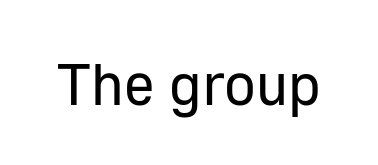
These lines are composed in type without serifs. The zone under the glyphs is completely vacant. Glyph-to-glyph distance matches everyday printed text. You could not count columns in this text — the font is proportionally spaced. In terms of posture, this sample is upright.
